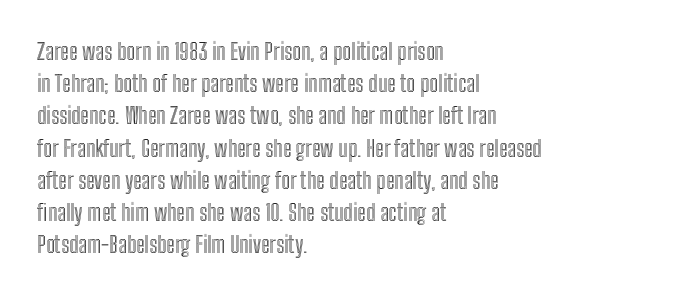
{"italic": "no", "underline": "no", "align": "left", "line_spacing": "normal", "line_spacing_ratio": 1.4, "letter_spacing": "normal", "letter_spacing_em": 0.0, "glyph_px": 23}
